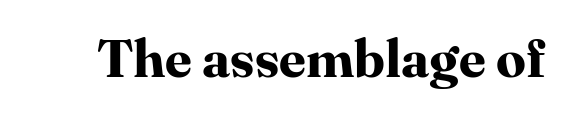
Spacing between characters is what you'd get straight out of the box. The baseline area is clear. The letters stand upright; this is a roman face. I'd call this a serif setting — the letters wear small feet. A typesetter would call this proportional, since set widths differ per character.
